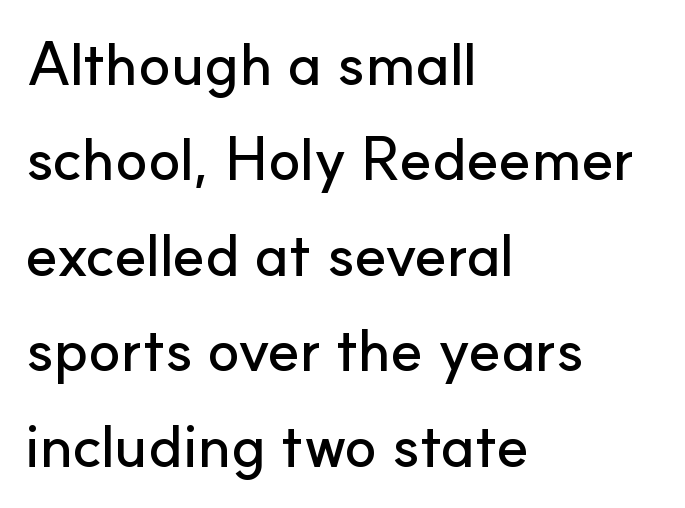
The image shows 60 px sans-serif type, upright; set left-aligned, normal line spacing (1.59x), normal letter spacing, not underlined; low stroke contrast and a small x-height.
